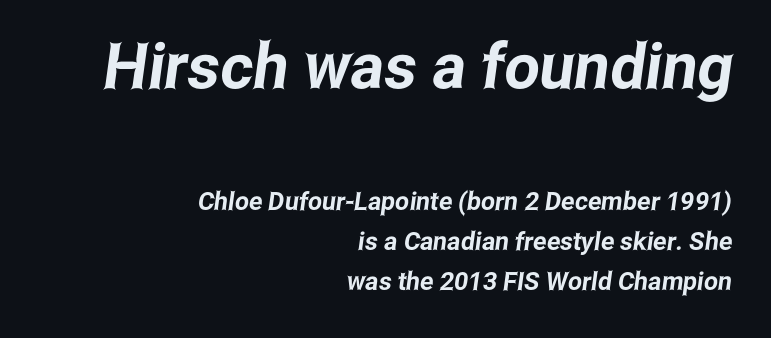
The image shows 63 px condensed sans-serif type; set right-aligned, normal line spacing (1.6x), normal letter spacing, not underlined; the first (top) block is 2.52x larger; low stroke contrast and a medium x-height.
